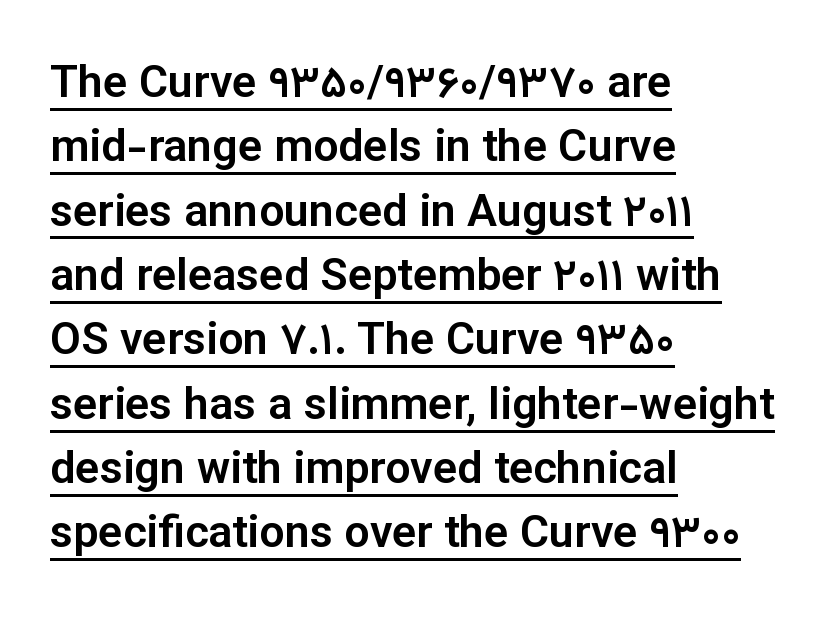
Q: Is the text italic (slanted)? A: No, it is upright.
Q: Is the typeface a serif or a sans-serif typeface? A: Sans-serif.
Q: Is the text underlined? A: Yes.
Q: How is the paragraph aligned? A: Left-aligned.
Q: Is the spacing between letters normal or unusually wide? A: Normal.
Q: Is the spacing between lines tight, normal or loose? A: Normal.
Q: Width (condensed, normal, or wide)? A: Normal.
Q: Stroke contrast? A: Low.
Q: x-height? A: Medium.
Q: Monospaced? A: No.
